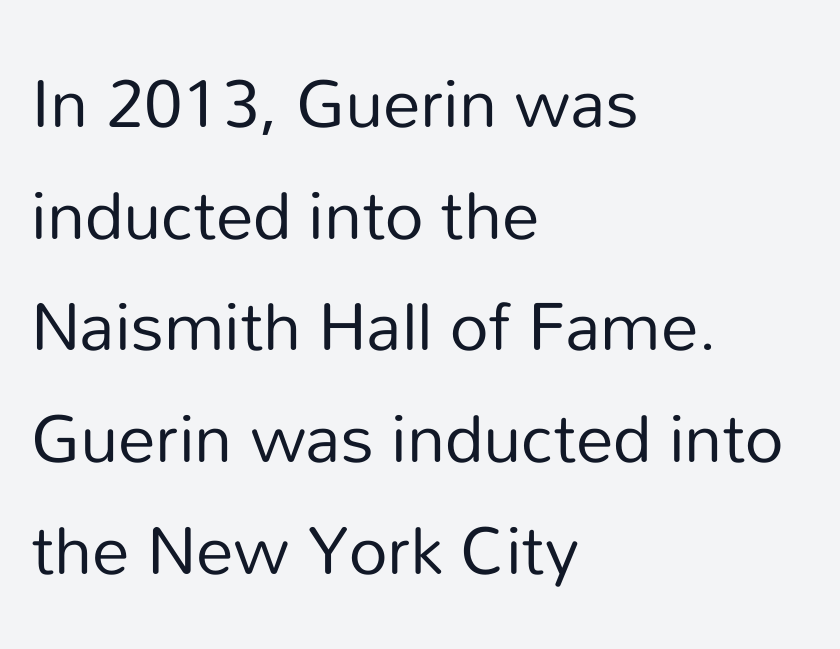
The passage shown is typed in a proportional face where columns would drift. The text block is weighted toward the left margin, trailing off unevenly rightward. Successive baselines arrive at the customary interval. I'd call this a sans setting — the letters go barefoot. Italic? Not at all — the glyphs are vertical. In terms of letterspacing, this is plain default setting.
